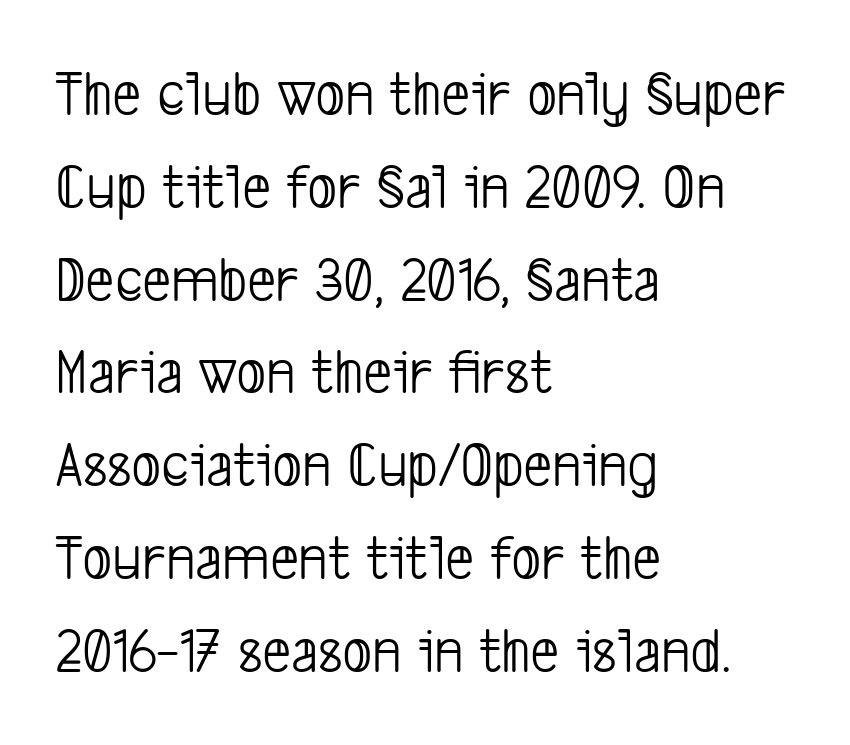
The image shows 64 px light, condensed sans-serif type; set left-aligned, normal line spacing (1.45x), normal letter spacing, not underlined; low stroke contrast and a medium x-height.
